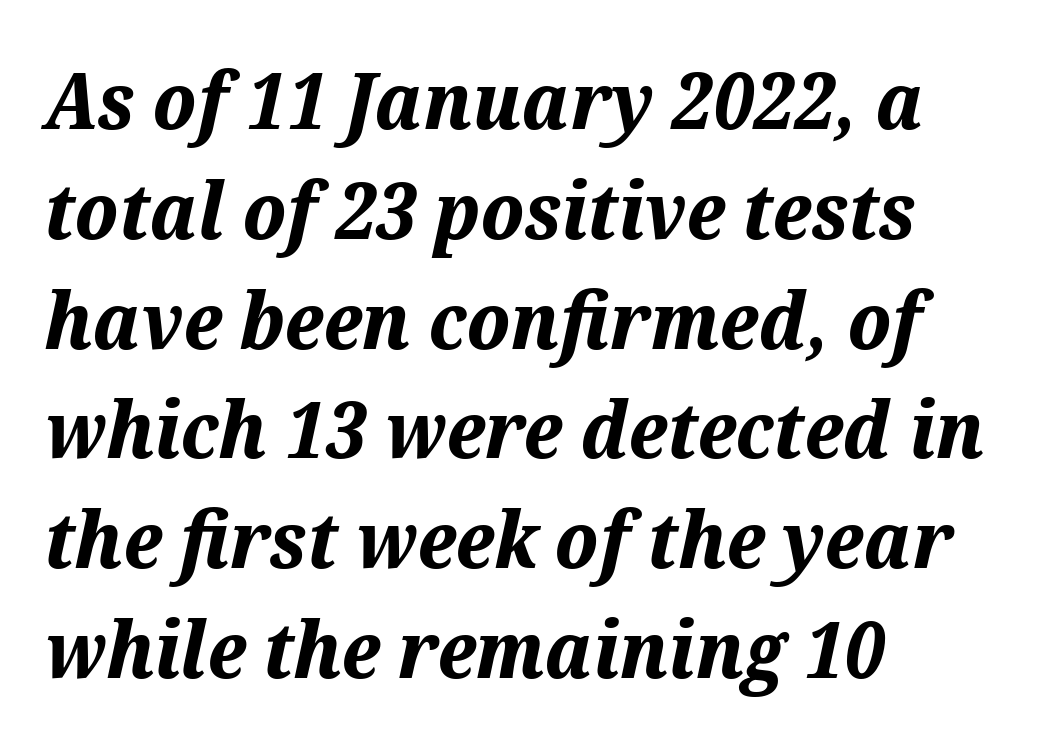
Q: Is the text bold? A: Yes.
Q: Is the text italic (slanted)? A: Yes, it leans right by about 12 degrees.
Q: Is the text underlined? A: No.
Q: How is the paragraph aligned? A: Left-aligned.
Q: Is the spacing between letters normal or unusually wide? A: Normal.
Q: Is the spacing between lines tight, normal or loose? A: Normal.
Q: Width (condensed, normal, or wide)? A: Normal.
Q: Stroke contrast? A: Medium.
Q: x-height? A: Medium.
Q: Monospaced? A: No.
